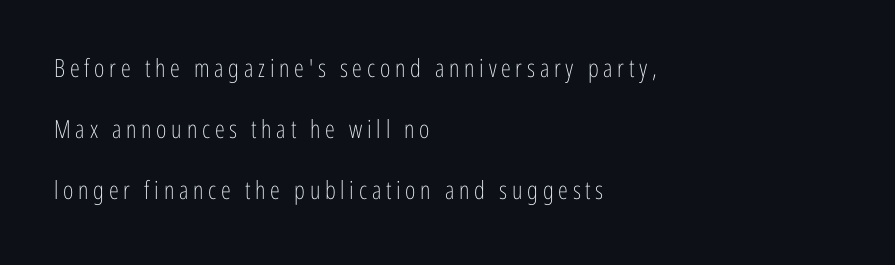
If you drew a ruler down the left edge, every line would touch it. The characters are drawn with everyday or finer stroke widths. Posture: vertical. Regarding leading, the lines here are spaced well apart.
